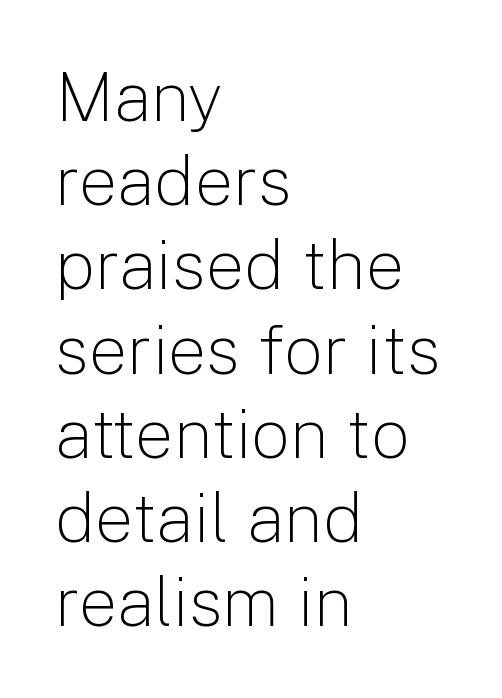
What kind of face is this? One without serifs — a sans. Think of a printed novel: that variable character pitch is what you see here. The line texture is even and compact thanks to regular tracking. Visually the block forms a straight wall on the left and a jagged coastline on the right. Designer's note — italics off, roman on.
